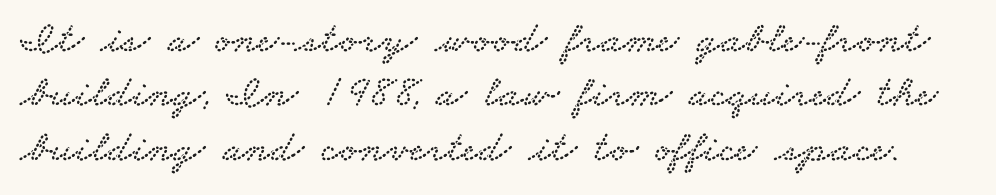
The line texture is even and compact thanks to regular tracking. Is this a fixed-width face? No — the glyphs have proportional, varying widths. The words here are not underlined.
